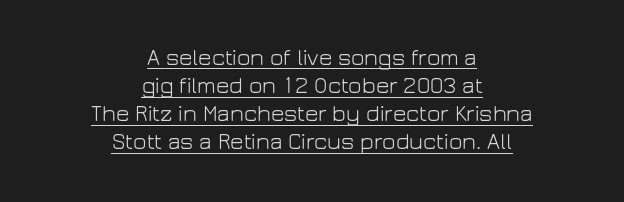
The image shows 23 px text type, upright; set centered, line spacing 1.22x, normal letter spacing, underlined.
